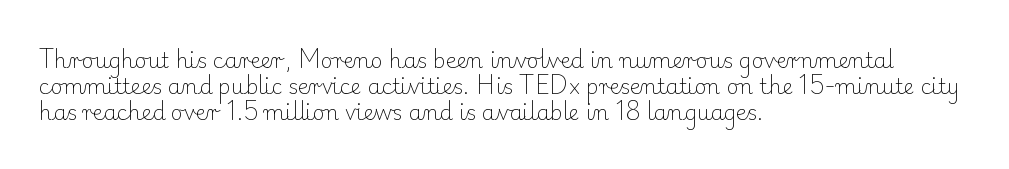
{"italic": "no", "bold": "no", "underline": "no", "align": "left", "line_spacing_ratio": 1.23, "letter_spacing": "normal", "letter_spacing_em": 0.0, "glyph_px": 21}
